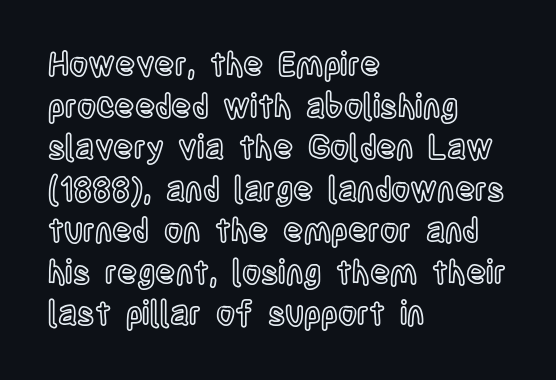
{"italic": "no", "width": "condensed", "x_height": "large", "monospaced": "no", "underline": "no", "align": "left", "line_spacing": "normal", "line_spacing_ratio": 1.26, "letter_spacing": "normal", "letter_spacing_em": 0.0, "glyph_px": 33}
